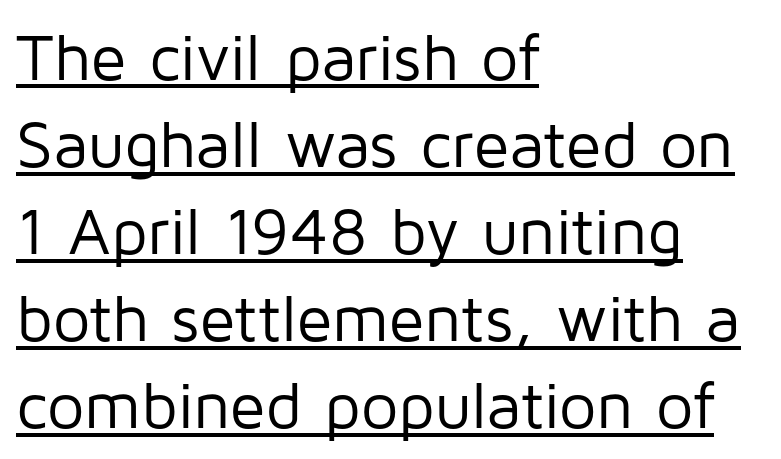
The image shows 66 px regular-weight sans-serif type, upright; set left-aligned, normal line spacing (1.32x), normal letter spacing, underlined; low stroke contrast and a medium x-height.
